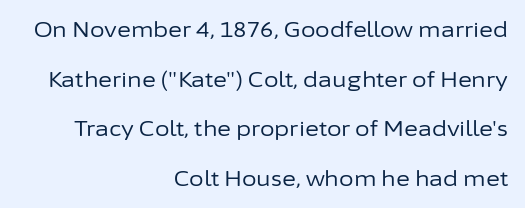
The area under the type is left untouched. Is this a heavy cut? Hardly; it is regular or lighter. Caption: standard tracking, unaltered. Italic: no, the glyphs are upright roman. Where is the straight margin? On the right. Reading down the column, the eye jumps a long way to each next line.
